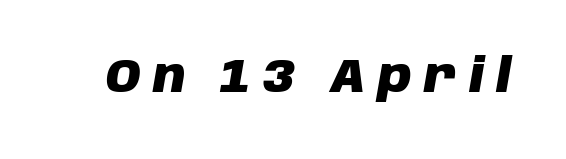
Q: Is the text bold? A: Yes.
Q: Is the text italic (slanted)? A: Yes, it leans right by about 10 degrees.
Q: Is the text underlined? A: No.
Q: Is the spacing between letters normal or unusually wide? A: Unusually wide.
Q: Width (condensed, normal, or wide)? A: Normal.
Q: Stroke contrast? A: Low.
Q: x-height? A: Large.
Q: Monospaced? A: No.
